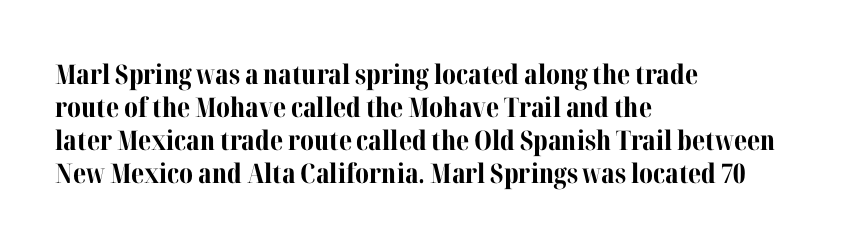
Words float on clear page, feet unadorned. Does the lettering tilt? It doesn't — this is upright. Visually the block forms a straight wall on the left and a jagged coastline on the right. These words are printed bold, with thick strokes throughout. Characters follow at the spacing the type designer built in.
